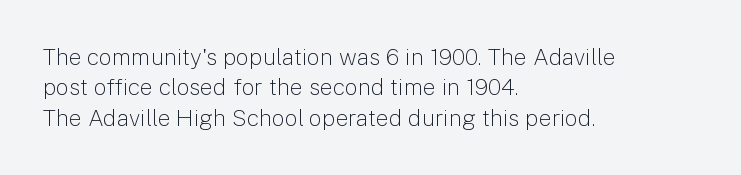
The image shows 23 px text type, upright; set left-aligned, normal line spacing (1.32x), normal letter spacing, not underlined.
